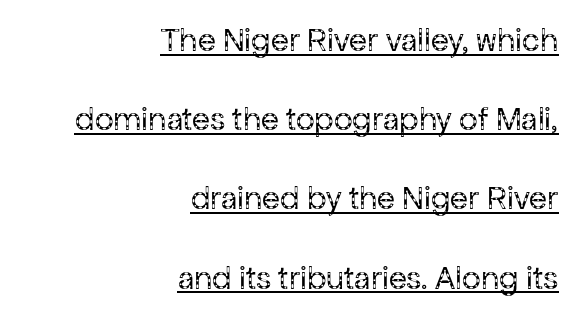
Q: Is the text bold? A: No.
Q: Is the text italic (slanted)? A: No, it is upright.
Q: Is the typeface a serif or a sans-serif typeface? A: Sans-serif.
Q: Is the text underlined? A: Yes.
Q: How is the paragraph aligned? A: Right-aligned.
Q: Is the spacing between letters normal or unusually wide? A: Normal.
Q: Is the spacing between lines tight, normal or loose? A: Loose.
Q: Width (condensed, normal, or wide)? A: Normal.
Q: Stroke contrast? A: Low.
Q: x-height? A: Medium.
Q: Monospaced? A: No.
